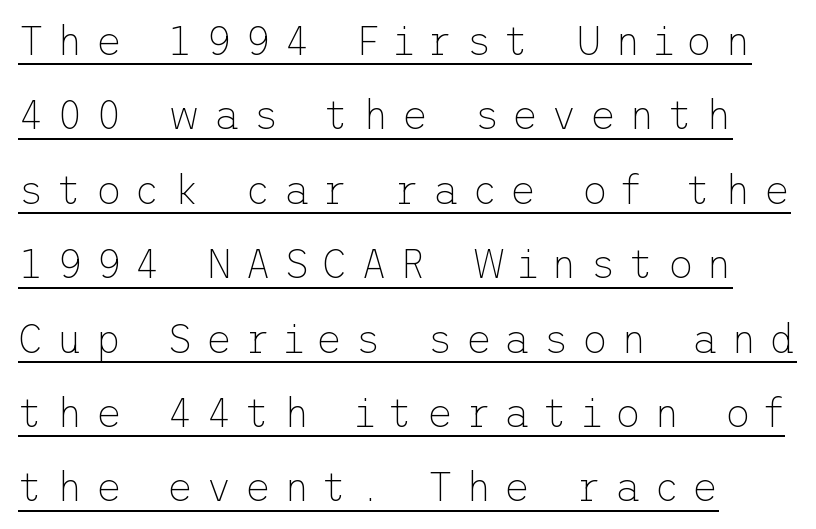
The image shows 40 px thin sans-serif type, upright; set left-aligned, line spacing 1.86x, unusually wide letter spacing (+0.32 em), underlined; low stroke contrast and a medium x-height.
